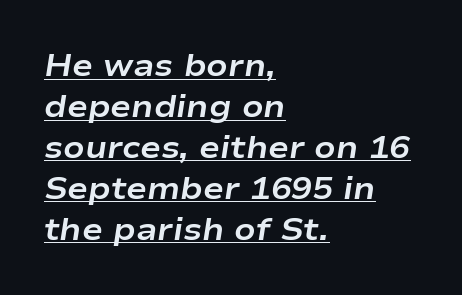
{"italic": "yes", "lean": "right", "slant_degrees": 9, "bold": "yes", "weight": "bold", "width": "wide", "stroke_contrast": "low", "x_height": "medium", "monospaced": "no", "underline": "yes", "align": "left", "line_spacing": "normal", "line_spacing_ratio": 1.32, "letter_spacing": "normal", "letter_spacing_em": 0.0, "glyph_px": 31}
